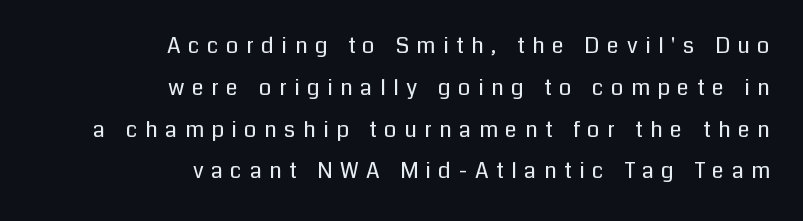
The image shows 22 px text type, upright; set right-aligned, loose line spacing (1.9x), unusually wide letter spacing (+0.34 em), not underlined.
